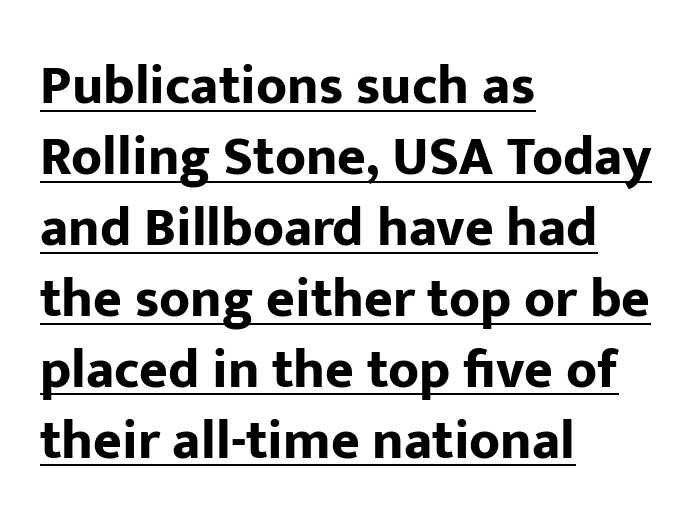
The image shows 55 px bold sans-serif type, upright; set left-aligned, normal line spacing (1.29x), normal letter spacing, underlined; low stroke contrast and a medium x-height.
